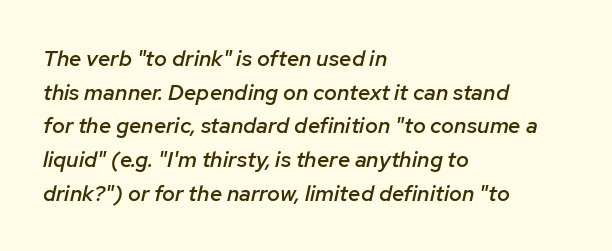
The image shows 22 px text type, italic (leaning right); set left-aligned, normal line spacing (1.53x), normal letter spacing, not underlined.
